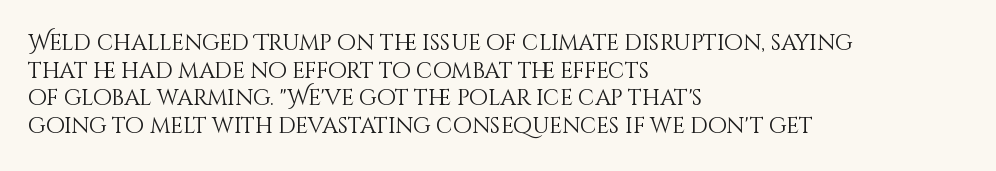
{"italic": "no", "bold": "no", "underline": "no", "align": "left", "line_spacing": "normal", "line_spacing_ratio": 1.26, "letter_spacing": "normal", "letter_spacing_em": 0.0, "glyph_px": 22}
